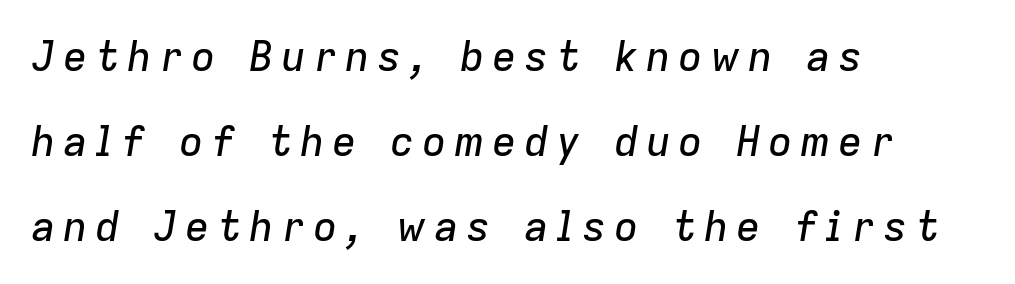
Q: Is the text italic (slanted)? A: Yes, it leans right by about 9 degrees.
Q: Is the text underlined? A: No.
Q: How is the paragraph aligned? A: Left-aligned.
Q: Is the spacing between lines tight, normal or loose? A: Loose.
Q: Width (condensed, normal, or wide)? A: Normal.
Q: Stroke contrast? A: Low.
Q: x-height? A: Medium.
Q: Monospaced? A: No.
